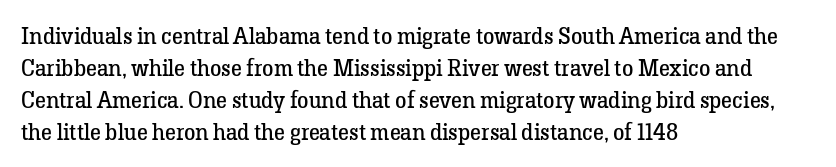
Q: Is the text bold? A: No.
Q: Is the text italic (slanted)? A: No, it is upright.
Q: Is the text underlined? A: No.
Q: How is the paragraph aligned? A: Left-aligned.
Q: Is the spacing between letters normal or unusually wide? A: Normal.
Q: Is the spacing between lines tight, normal or loose? A: Normal.
